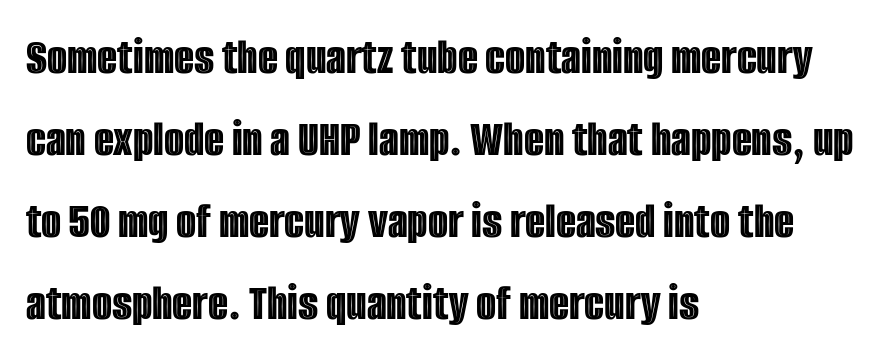
The image shows 52 px condensed type, upright; set left-aligned, normal line spacing (1.58x), normal letter spacing, not underlined; a large x-height.
